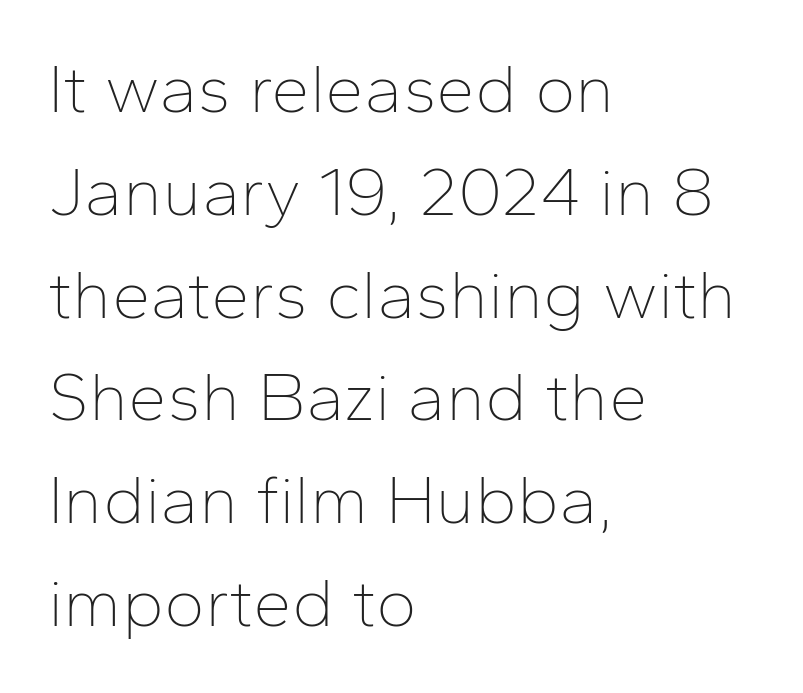
The image shows 69 px thin sans-serif type, upright; set left-aligned, normal line spacing (1.49x), normal letter spacing, not underlined; low stroke contrast and a medium x-height.
